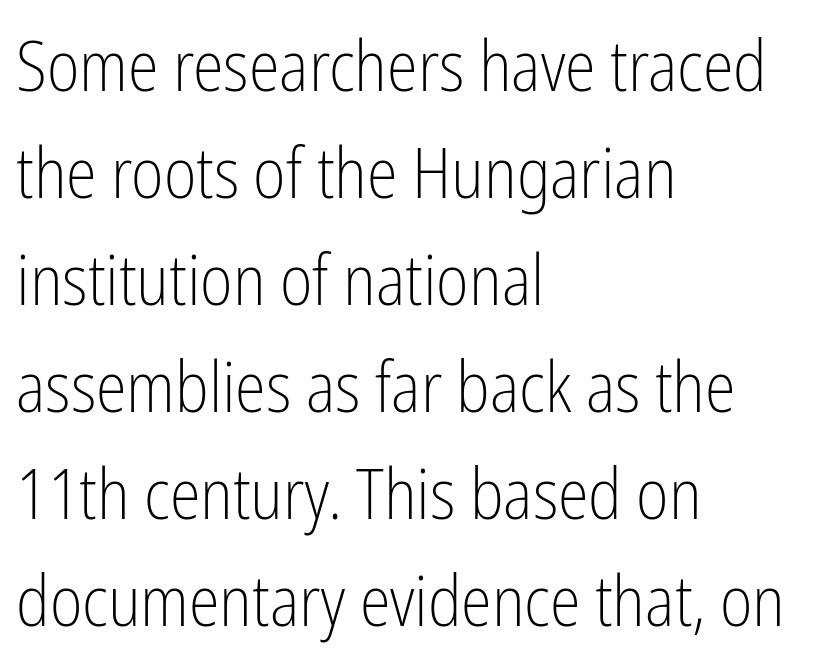
{"serif": "no", "italic": "no", "bold": "no", "weight": "light", "width": "condensed", "stroke_contrast": "low", "x_height": "medium", "monospaced": "no", "underline": "no", "align": "left", "line_spacing": "normal", "line_spacing_ratio": 1.53, "letter_spacing": "normal", "letter_spacing_em": 0.0, "glyph_px": 70}
